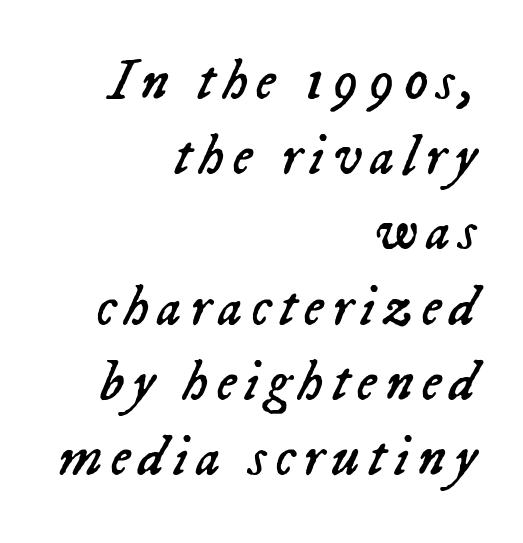
The image shows 57 px regular-weight type, italic (leaning right); set right-aligned, normal line spacing (1.32x), not underlined; low stroke contrast and a medium x-height.
